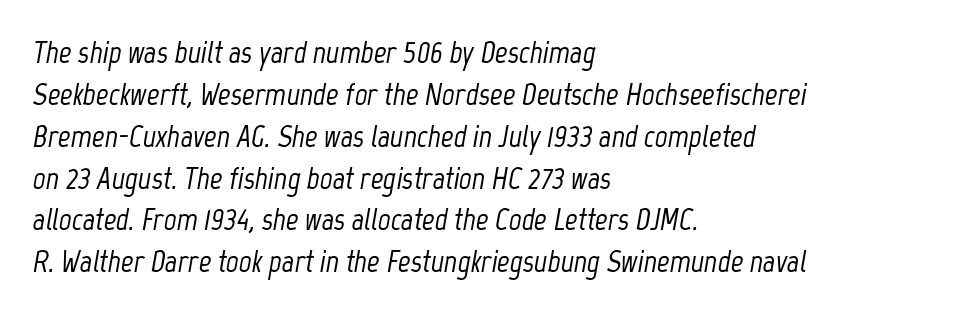
The image shows 31 px condensed type, italic (leaning right); set left-aligned, normal line spacing (1.35x), normal letter spacing, not underlined; low stroke contrast and a medium x-height.
